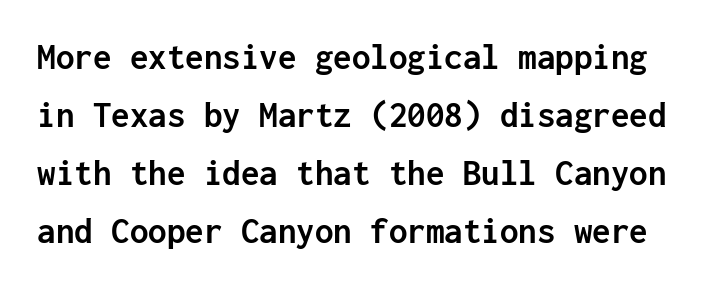
The image shows 37 px semibold sans-serif type, upright, monospaced; set normal line spacing (1.57x), normal letter spacing, not underlined; low stroke contrast and a medium x-height.
